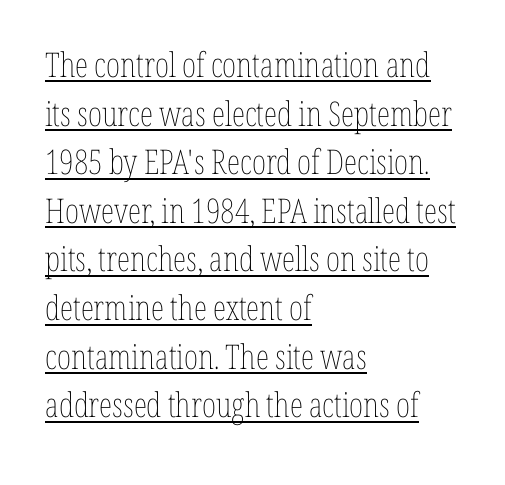
{"italic": "no", "bold": "no", "weight": "thin", "width": "condensed", "stroke_contrast": "low", "x_height": "medium", "monospaced": "no", "underline": "yes", "align": "left", "line_spacing": "normal", "line_spacing_ratio": 1.43, "letter_spacing": "normal", "letter_spacing_em": 0.0, "glyph_px": 34}
